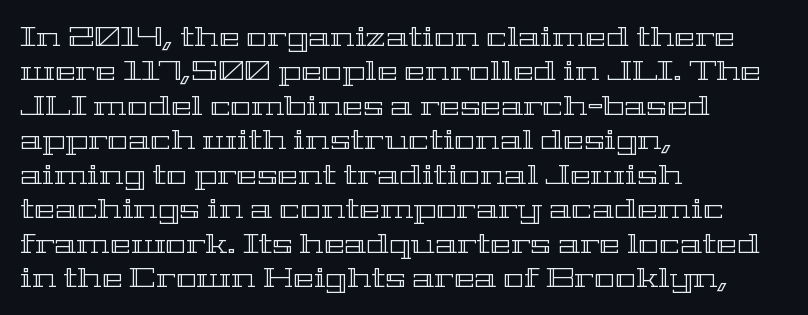
{"italic": "no", "width": "wide", "x_height": "medium", "monospaced": "no", "underline": "no", "align": "left", "line_spacing_ratio": 1.23, "letter_spacing": "normal", "letter_spacing_em": 0.0, "glyph_px": 28}
